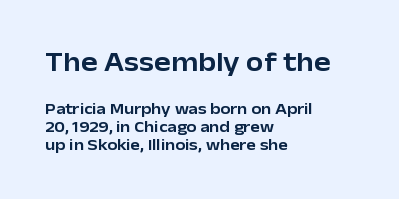
The image shows 28 px sans-serif type, upright; set left-aligned, tight line spacing (1.12x), normal letter spacing, not underlined; the first (top) block is 1.75x larger; low stroke contrast and a medium x-height.
